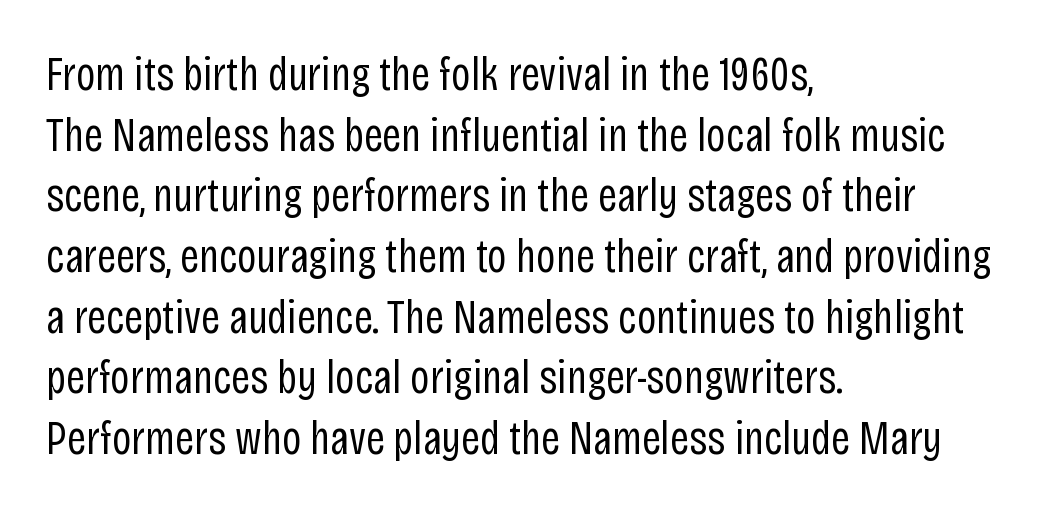
The image shows 47 px regular-weight, condensed sans-serif type, upright; set left-aligned, normal line spacing (1.29x), normal letter spacing, not underlined; low stroke contrast and a large x-height.
